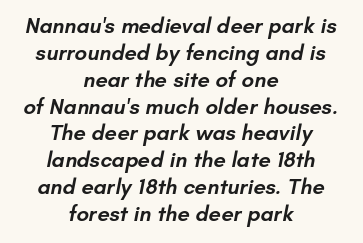
The image shows 22 px text type; set centered, line spacing 1.22x, normal letter spacing, not underlined.
